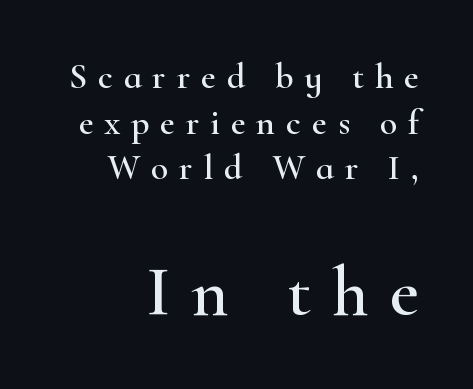
Q: Is the text italic (slanted)? A: No, it is upright.
Q: Is the typeface a serif or a sans-serif typeface? A: Serif.
Q: Is the text underlined? A: No.
Q: How is the paragraph aligned? A: Right-aligned.
Q: Is the spacing between letters normal or unusually wide? A: Unusually wide.
Q: Is the spacing between lines tight, normal or loose? A: Normal.
Q: Which block of text is set in a larger size, the first (top) or the second (bottom)? A: The second (bottom) one.
Q: Width (condensed, normal, or wide)? A: Wide.
Q: Stroke contrast? A: High.
Q: x-height? A: Small.
Q: Monospaced? A: No.
